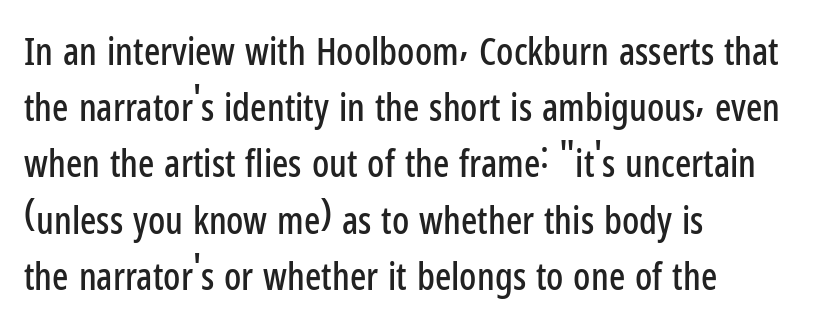
{"serif": "no", "italic": "no", "width": "condensed", "stroke_contrast": "low", "x_height": "medium", "monospaced": "no", "underline": "no", "align": "left", "line_spacing": "normal", "line_spacing_ratio": 1.48, "letter_spacing": "normal", "letter_spacing_em": 0.0, "glyph_px": 38}
